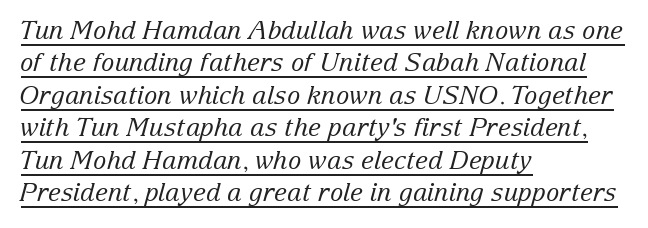
Is the letter spacing exaggerated? No — it looks like the ordinary default. In designer terms, the underline attribute is active on this setting. Vertical spacing — default. A quiet, ordinary-to-light weight characterises the typeface. The typesetter chose a ragged-right arrangement here.
